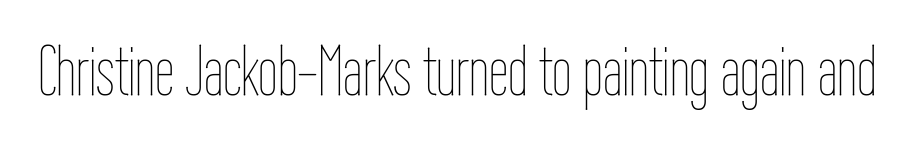
{"italic": "no", "bold": "no", "weight": "thin", "width": "condensed", "stroke_contrast": "low", "x_height": "medium", "monospaced": "no", "underline": "no", "letter_spacing": "normal", "letter_spacing_em": 0.0, "glyph_px": 70}
